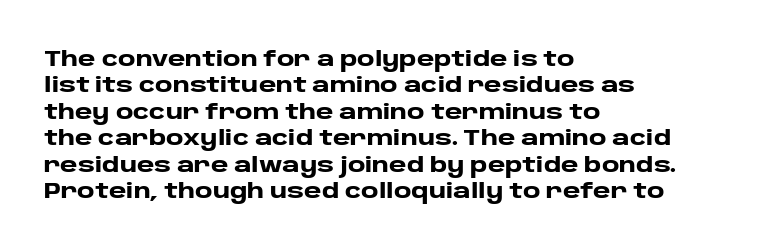
The image shows 21 px bold type, upright; set left-aligned, normal line spacing (1.26x), normal letter spacing, not underlined.
